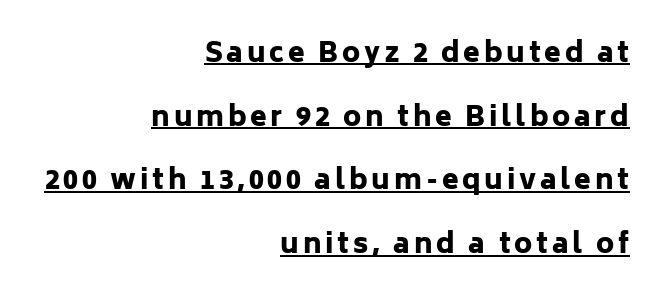
Notice how thick the strokes are: this is what a full bold looks like. Loosely led — the rows are spread out. Typeset ragged left — the right edge is the straight one. If you drew a line through each stem, it would be perfectly vertical. The specimen includes a rule beneath the text block's lines.
